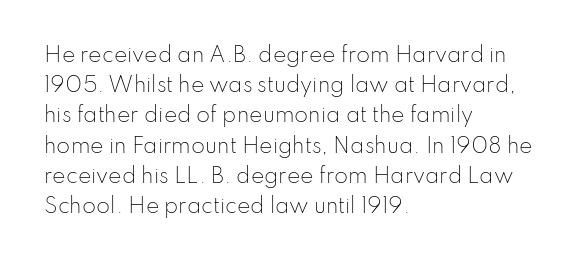
The image shows 20 px text type, upright; set left-aligned, normal line spacing (1.51x), normal letter spacing, not underlined.
